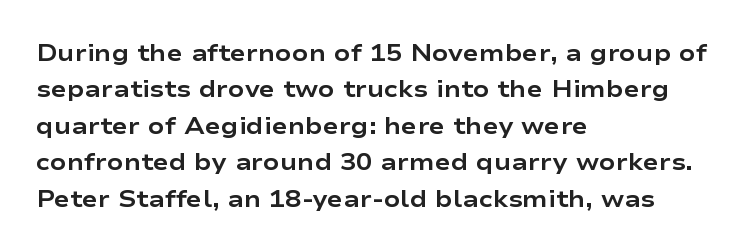
{"italic": "no", "bold": "yes", "underline": "no", "align": "left", "line_spacing": "normal", "line_spacing_ratio": 1.52, "letter_spacing": "normal", "letter_spacing_em": 0.0, "glyph_px": 24}
